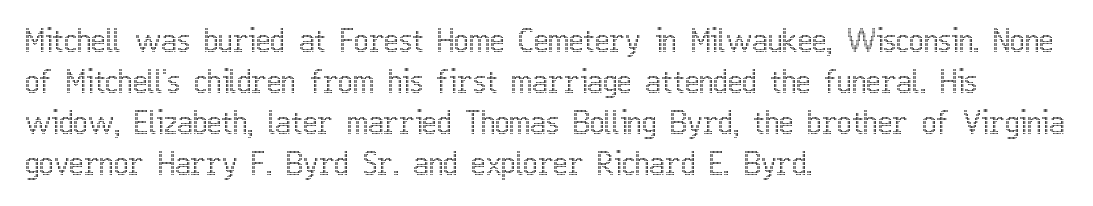
The image shows 31 px condensed type, upright; set left-aligned, normal line spacing (1.32x), normal letter spacing, not underlined; a medium x-height.
